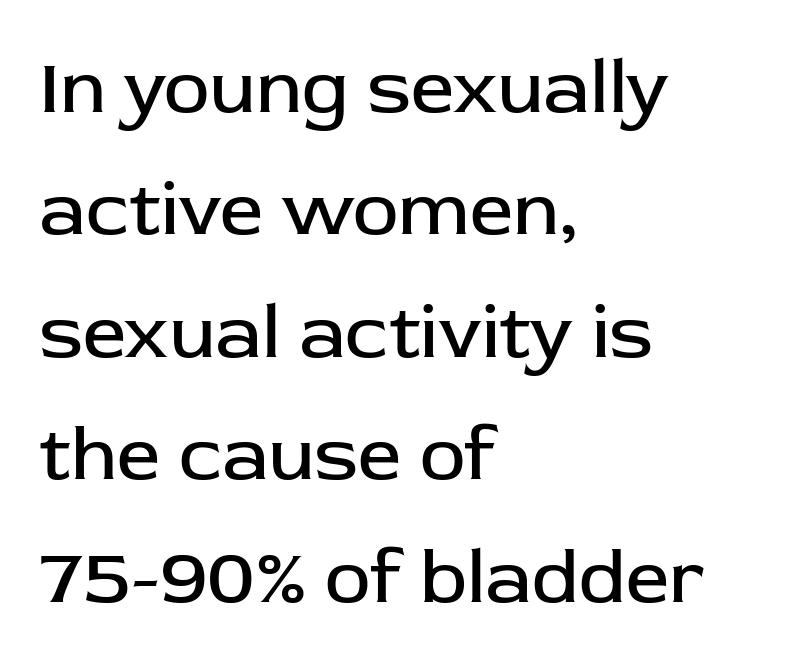
{"serif": "no", "italic": "no", "bold": "no", "weight": "regular", "width": "normal", "stroke_contrast": "low", "x_height": "medium", "monospaced": "no", "underline": "no", "align": "left", "line_spacing": "normal", "line_spacing_ratio": 1.59, "letter_spacing": "normal", "letter_spacing_em": 0.0, "glyph_px": 77}
